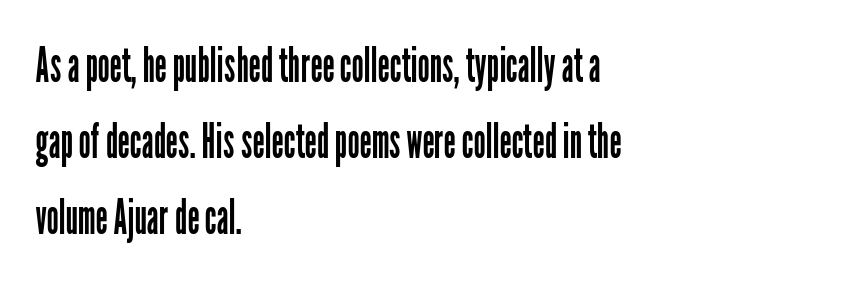
{"serif": "no", "italic": "no", "bold": "no", "weight": "regular", "width": "condensed", "stroke_contrast": "low", "x_height": "medium", "monospaced": "no", "underline": "no", "align": "left", "line_spacing": "normal", "line_spacing_ratio": 1.58, "letter_spacing": "normal", "letter_spacing_em": 0.0, "glyph_px": 48}
